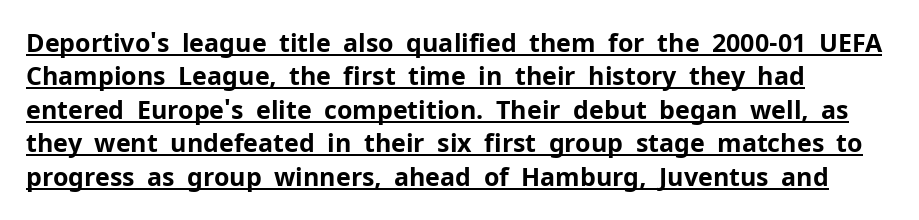
Q: Is the text bold? A: Yes.
Q: Is the text italic (slanted)? A: No, it is upright.
Q: Is the text underlined? A: Yes.
Q: How is the paragraph aligned? A: Left-aligned.
Q: Is the spacing between letters normal or unusually wide? A: Normal.
Q: Is the spacing between lines tight, normal or loose? A: Normal.
